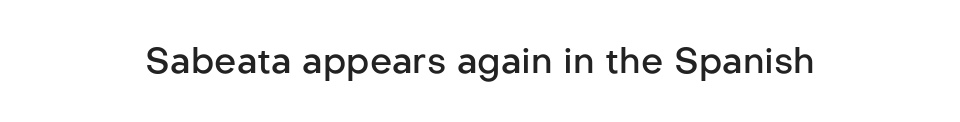
Q: Is the text bold? A: Semi-bold.
Q: Is the text italic (slanted)? A: No, it is upright.
Q: Is the typeface a serif or a sans-serif typeface? A: Sans-serif.
Q: Is the text underlined? A: No.
Q: Is the spacing between letters normal or unusually wide? A: Normal.
Q: Width (condensed, normal, or wide)? A: Normal.
Q: Stroke contrast? A: Low.
Q: x-height? A: Medium.
Q: Monospaced? A: No.
